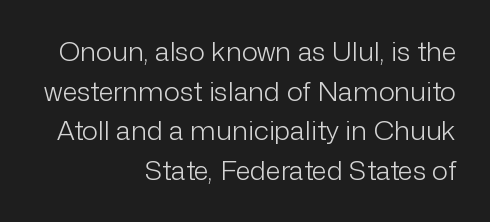
Weight: in the light-to-regular range. Quick note: interline space is typical. Notice how the stems are strictly vertical — no italics here. In terms of letterspacing, this is plain default setting.
